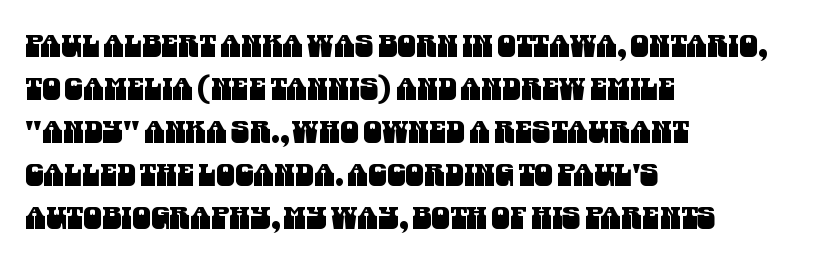
Q: Is the typeface a serif or a sans-serif typeface? A: Sans-serif.
Q: Is the text underlined? A: No.
Q: How is the paragraph aligned? A: Left-aligned.
Q: Is the spacing between letters normal or unusually wide? A: Normal.
Q: Is the spacing between lines tight, normal or loose? A: Normal.
Q: Width (condensed, normal, or wide)? A: Condensed.
Q: Stroke contrast? A: Medium.
Q: x-height? A: Large.
Q: Monospaced? A: No.
